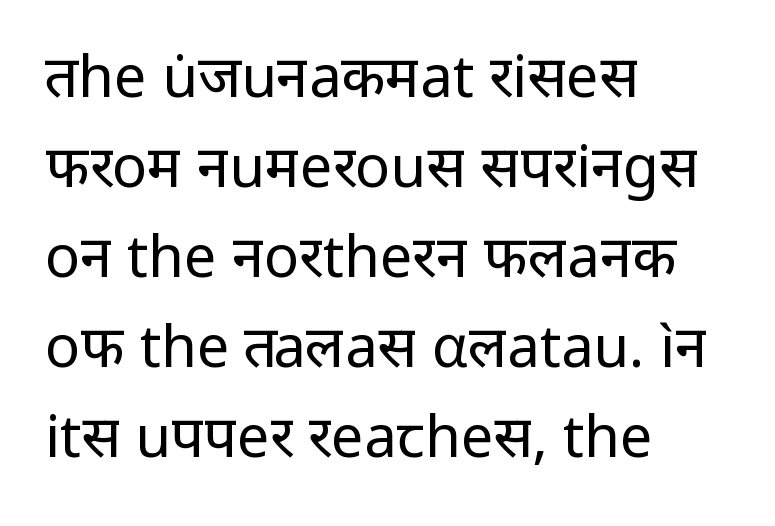
The image shows 58 px regular-weight sans-serif type, upright; set left-aligned, normal line spacing (1.55x), normal letter spacing, not underlined; low stroke contrast and a medium x-height.
